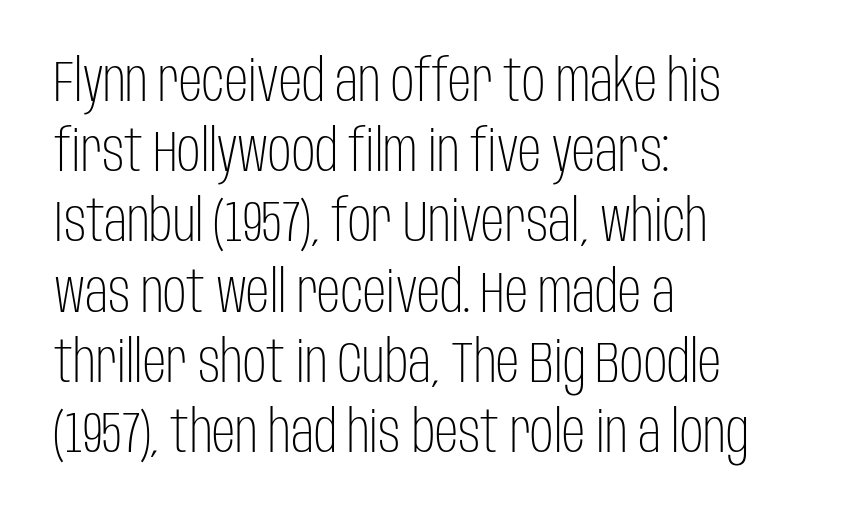
Between one letter and the next there's only the usual sliver of space. The strip under each line holds only bare page. No feet cap the strokes, marking this as sans-serif type. Think of a printed novel: that variable character pitch is what you see here.
